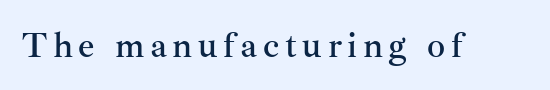
The font family rendered here belongs to the serif group. Character widths vary here, with narrow letters taking less room than wide ones. When letters stand straight like this, we call the style roman or upright. Check the space under the baseline: it is left empty.
